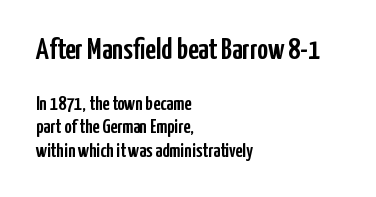
Q: Is the text italic (slanted)? A: No, it is upright.
Q: Is the typeface a serif or a sans-serif typeface? A: Sans-serif.
Q: Is the text underlined? A: No.
Q: How is the paragraph aligned? A: Left-aligned.
Q: Is the spacing between letters normal or unusually wide? A: Normal.
Q: Which block of text is set in a larger size, the first (top) or the second (bottom)? A: The first (top) one.
Q: Width (condensed, normal, or wide)? A: Condensed.
Q: Stroke contrast? A: Low.
Q: x-height? A: Medium.
Q: Monospaced? A: No.
